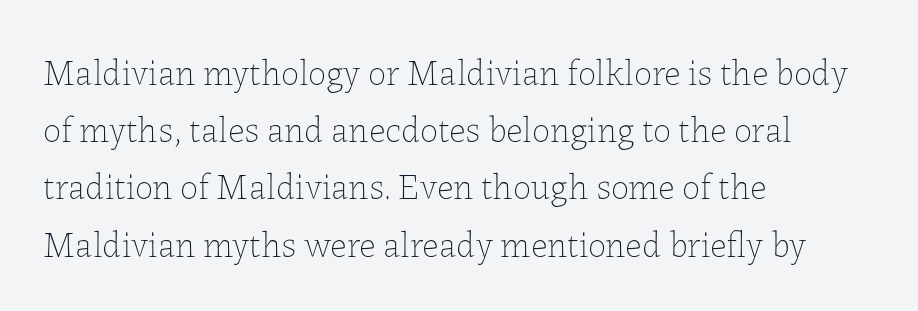
Each line starts at the same left margin while the right side varies. A typesetter would mark this as roman, not italic. Stem width sits at or under what a default text font uses. Compared with typical body copy, the letter spacing here is the same.
